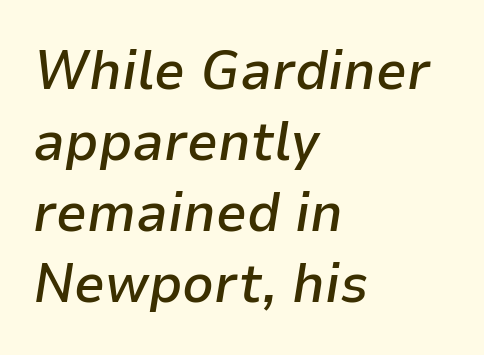
The rendering anchors every line to the left-hand side. The characters look somewhat weighty, a semibold short of true bold. Think of a printed novel: that variable character pitch is what you see here. Notice how the stems are inclined rather than vertical — that's the hallmark of italics. Each word holds together tightly as a unit, with standard inter-letter gaps.
